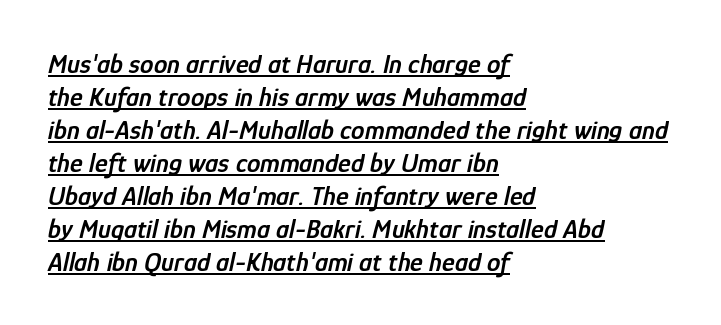
{"italic": "yes", "lean": "right", "slant_degrees": 12, "bold": "semi", "underline": "yes", "align": "left", "line_spacing_ratio": 1.22, "letter_spacing": "normal", "letter_spacing_em": 0.0, "glyph_px": 27}
